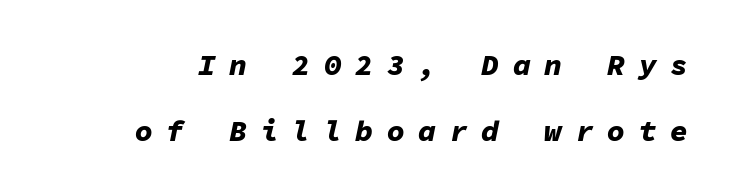
{"italic": "yes", "lean": "right", "slant_degrees": 11, "bold": "yes", "weight": "bold", "width": "normal", "stroke_contrast": "low", "x_height": "medium", "monospaced": "yes", "underline": "no", "line_spacing": "loose", "line_spacing_ratio": 2.2, "letter_spacing": "wide", "letter_spacing_em": 0.45, "glyph_px": 30}
